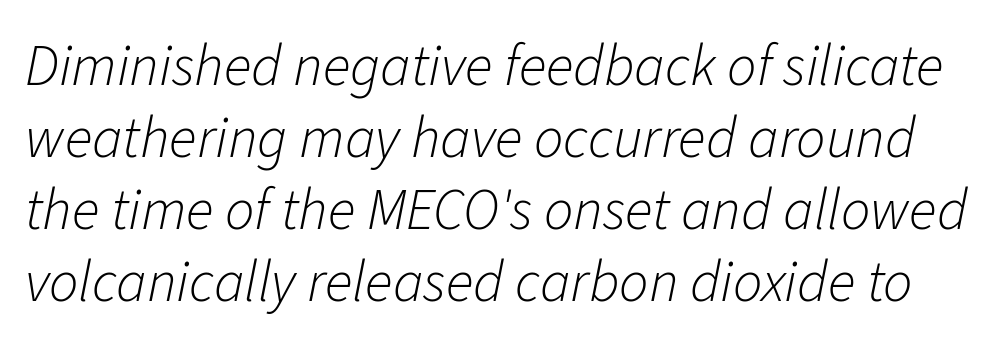
Q: Is the text bold? A: No.
Q: Is the text italic (slanted)? A: Yes, it leans right by about 11 degrees.
Q: Is the text underlined? A: No.
Q: Is the spacing between letters normal or unusually wide? A: Normal.
Q: Width (condensed, normal, or wide)? A: Normal.
Q: Stroke contrast? A: Low.
Q: x-height? A: Medium.
Q: Monospaced? A: No.
